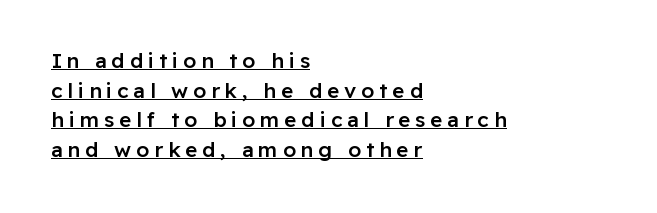
The rag falls on the right side of this text block. This sample uses expanded letter spacing, leaving extra air between glyphs. This sample carries an underscore along the baseline area. The space between consecutive lines is moderate.
